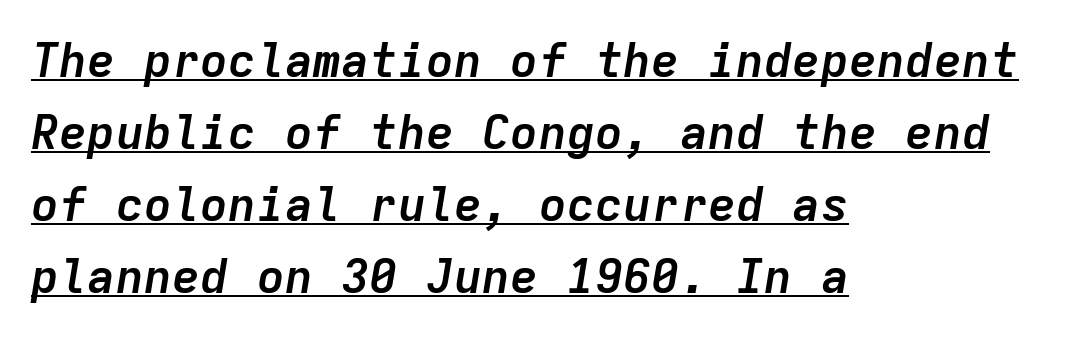
Q: Is the text bold? A: Yes.
Q: Is the text italic (slanted)? A: Yes, it leans right by about 9 degrees.
Q: Is the text underlined? A: Yes.
Q: How is the paragraph aligned? A: Left-aligned.
Q: Is the spacing between letters normal or unusually wide? A: Normal.
Q: Is the spacing between lines tight, normal or loose? A: Normal.
Q: Width (condensed, normal, or wide)? A: Normal.
Q: Stroke contrast? A: Low.
Q: x-height? A: Medium.
Q: Monospaced? A: Yes.
